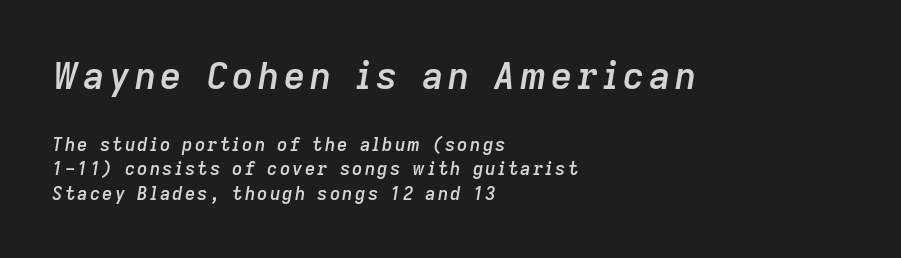
The image shows 37 px semibold type, italic (leaning right); set left-aligned, normal line spacing (1.38x), not underlined; the first (top) block is 2.06x larger; low stroke contrast and a medium x-height.
